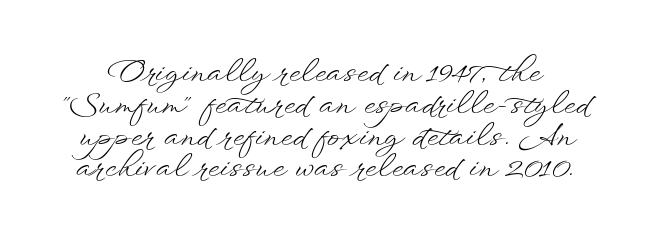
{"bold": "no", "weight": "light", "width": "wide", "stroke_contrast": "low", "x_height": "small", "monospaced": "no", "underline": "no", "line_spacing": "tight", "line_spacing_ratio": 1.06, "letter_spacing": "normal", "letter_spacing_em": 0.0, "glyph_px": 30}
